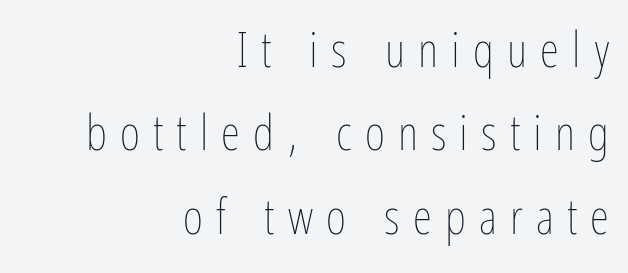
This block has exactly the height ordinary leading produces. Posture: straight, roman, zero tilt. No word sits above an underline. A flush-right, rag-left setting is used for this passage.
